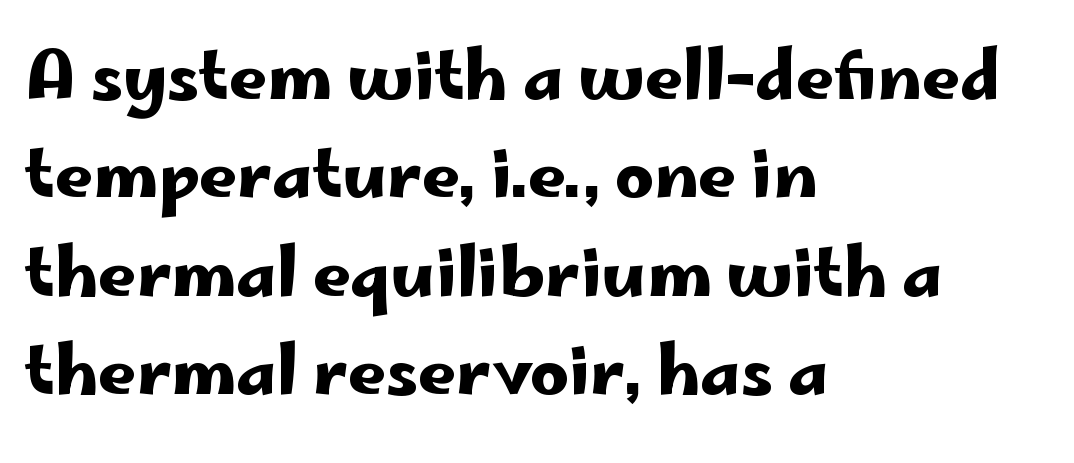
Visually the block forms a straight wall on the left and a jagged coastline on the right. The letters carry no serifs — their stems end cleanly without finishing strokes. Compared with typical body copy, the letter spacing here is the same. The specimen reads as upright at a glance. This block has exactly the height ordinary leading produces.
